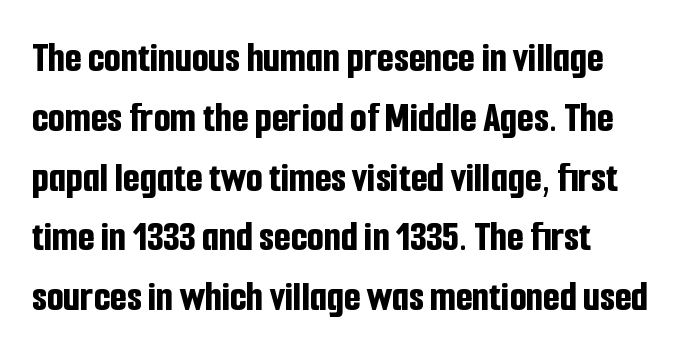
{"serif": "no", "italic": "no", "bold": "yes", "weight": "bold", "width": "condensed", "stroke_contrast": "low", "x_height": "medium", "monospaced": "no", "underline": "no", "align": "left", "line_spacing": "normal", "line_spacing_ratio": 1.39, "letter_spacing": "normal", "letter_spacing_em": 0.0, "glyph_px": 43}
